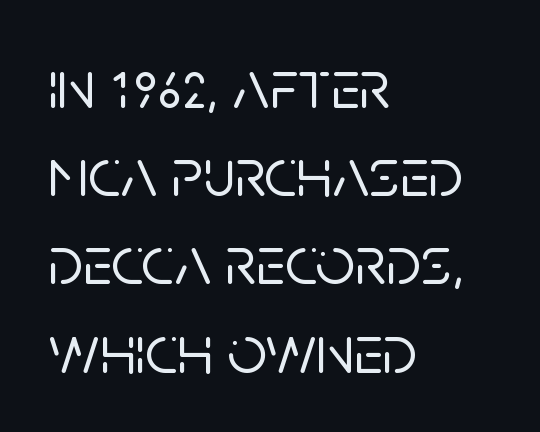
{"serif": "no", "italic": "no", "width": "normal", "stroke_contrast": "low", "x_height": "large", "monospaced": "no", "underline": "no", "align": "left", "line_spacing": "normal", "line_spacing_ratio": 1.26, "letter_spacing": "normal", "letter_spacing_em": 0.0, "glyph_px": 70}
